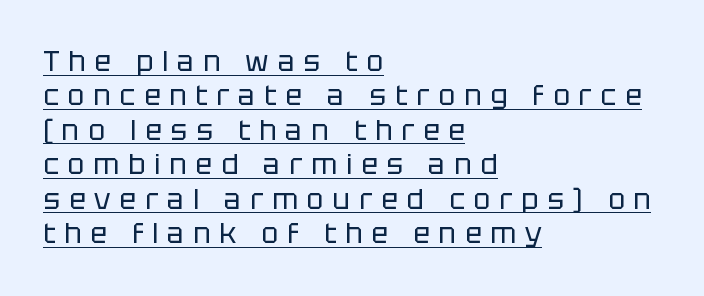
Q: Is the text bold? A: No.
Q: Is the text italic (slanted)? A: No, it is upright.
Q: Is the typeface a serif or a sans-serif typeface? A: Sans-serif.
Q: Is the text underlined? A: Yes.
Q: How is the paragraph aligned? A: Left-aligned.
Q: Is the spacing between letters normal or unusually wide? A: Unusually wide.
Q: Width (condensed, normal, or wide)? A: Normal.
Q: Stroke contrast? A: Low.
Q: x-height? A: Large.
Q: Monospaced? A: No.
